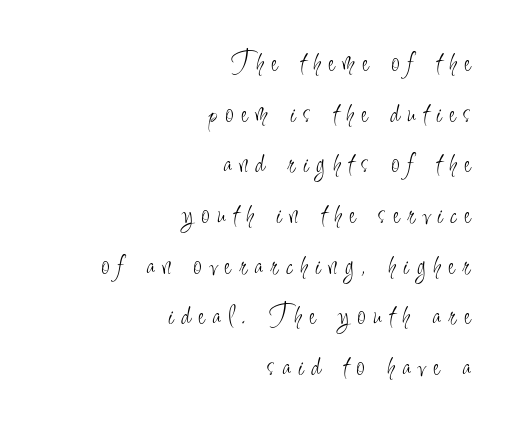
Q: Is the text bold? A: No.
Q: Is the typeface a serif or a sans-serif typeface? A: Sans-serif.
Q: Is the text underlined? A: No.
Q: How is the paragraph aligned? A: Right-aligned.
Q: Is the spacing between letters normal or unusually wide? A: Unusually wide.
Q: Is the spacing between lines tight, normal or loose? A: Normal.
Q: Width (condensed, normal, or wide)? A: Condensed.
Q: Stroke contrast? A: Low.
Q: x-height? A: Small.
Q: Monospaced? A: No.
